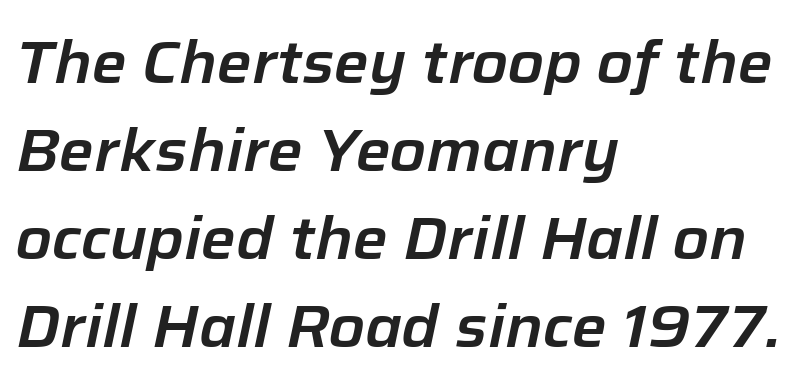
{"italic": "yes", "lean": "right", "slant_degrees": 12, "width": "normal", "stroke_contrast": "low", "x_height": "medium", "monospaced": "no", "underline": "no", "align": "left", "line_spacing": "normal", "line_spacing_ratio": 1.49, "letter_spacing": "normal", "letter_spacing_em": 0.0, "glyph_px": 59}
